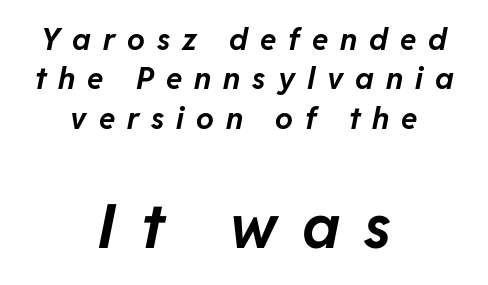
Character widths vary here, with narrow letters taking less room than wide ones. Students, observe: this is what conventionally led text looks like. The composition opens small and finishes big. These lines are centered, leaving both edges ragged.
